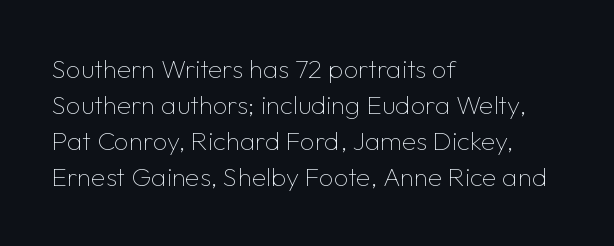
{"italic": "no", "bold": "no", "underline": "no", "align": "left", "line_spacing": "normal", "line_spacing_ratio": 1.39, "letter_spacing": "normal", "letter_spacing_em": 0.0, "glyph_px": 26}
